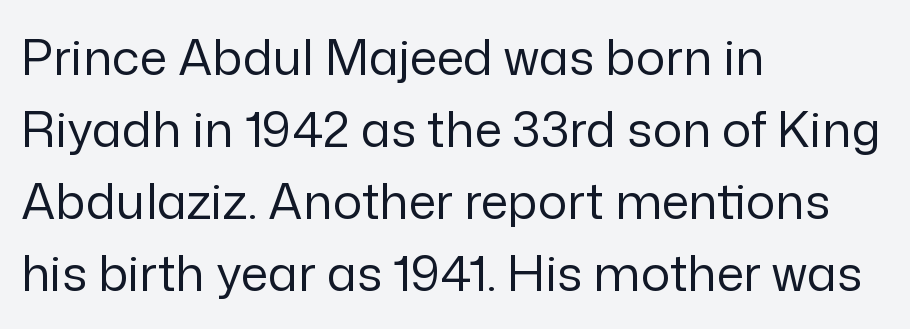
{"serif": "no", "italic": "no", "bold": "no", "weight": "regular", "width": "normal", "stroke_contrast": "low", "x_height": "medium", "monospaced": "no", "underline": "no", "align": "left", "line_spacing": "normal", "line_spacing_ratio": 1.47, "letter_spacing": "normal", "letter_spacing_em": 0.0, "glyph_px": 49}
